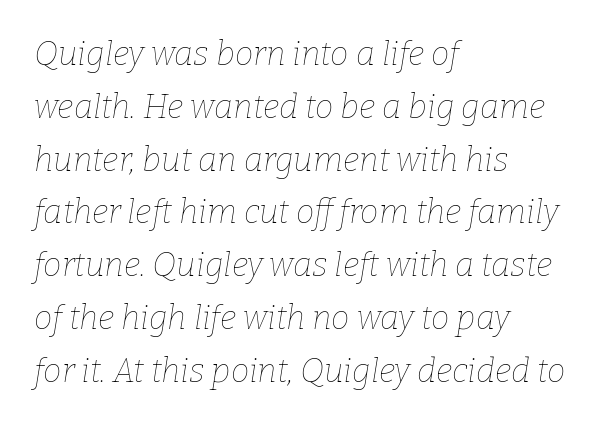
{"italic": "yes", "lean": "right", "slant_degrees": 9, "bold": "no", "weight": "thin", "width": "normal", "stroke_contrast": "low", "x_height": "medium", "monospaced": "no", "underline": "no", "align": "left", "line_spacing": "normal", "line_spacing_ratio": 1.6, "letter_spacing": "normal", "letter_spacing_em": 0.0, "glyph_px": 33}
